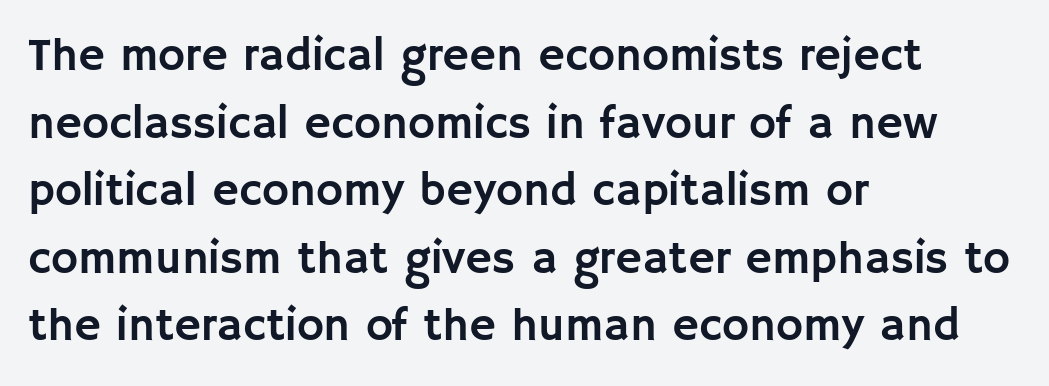
Q: Is the text italic (slanted)? A: No, it is upright.
Q: Is the typeface a serif or a sans-serif typeface? A: Sans-serif.
Q: Is the text underlined? A: No.
Q: How is the paragraph aligned? A: Left-aligned.
Q: Is the spacing between letters normal or unusually wide? A: Normal.
Q: Is the spacing between lines tight, normal or loose? A: Normal.
Q: Width (condensed, normal, or wide)? A: Normal.
Q: Stroke contrast? A: Low.
Q: x-height? A: Large.
Q: Monospaced? A: No.
